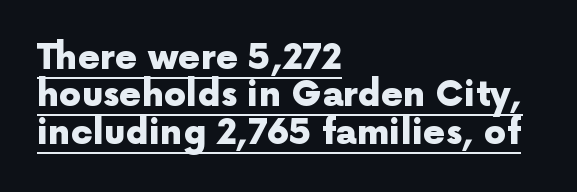
You can tell from the bare stems that sans-serif type was used. Compared with typical paragraphs, the rows here are closer together. Quick note: underline on. Compared with an ordinary text face, these strokes are far heavier — a full bold.
